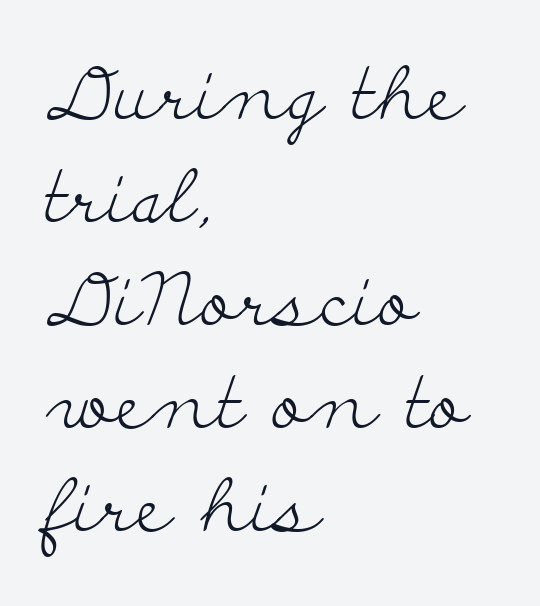
This sample has the flowing, uneven cadence of proportional lettering. Bold? No — there's no thickening of the strokes. Here the glyphs are tracked normally, forming tight word shapes. The block of text has a typical density, with ordinary space between rows.
